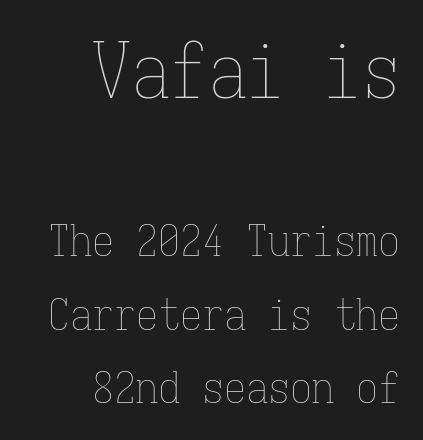
The strokes carry an ordinary text weight at most. Does extra space separate the letters? No, they use regular spacing. In this sample the first text group is rendered at the bigger scale. Every character here occupies the same horizontal width, giving the sample a typewriter-like rhythm. Nobody drew a line under any word here. One-word summary of the alignment: right.
